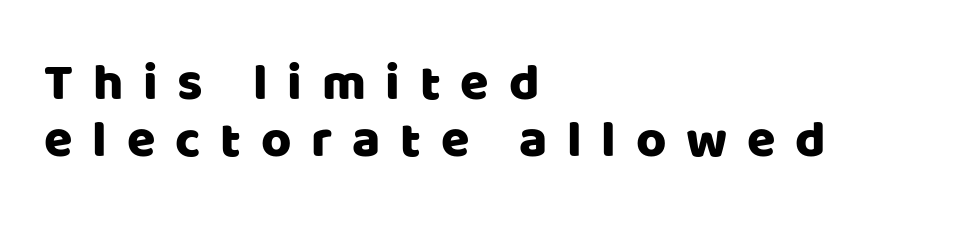
Q: Is the text italic (slanted)? A: No, it is upright.
Q: Is the typeface a serif or a sans-serif typeface? A: Sans-serif.
Q: Is the text underlined? A: No.
Q: How is the paragraph aligned? A: Left-aligned.
Q: Is the spacing between letters normal or unusually wide? A: Unusually wide.
Q: Is the spacing between lines tight, normal or loose? A: Tight.
Q: Width (condensed, normal, or wide)? A: Normal.
Q: Stroke contrast? A: Low.
Q: x-height? A: Large.
Q: Monospaced? A: No.
